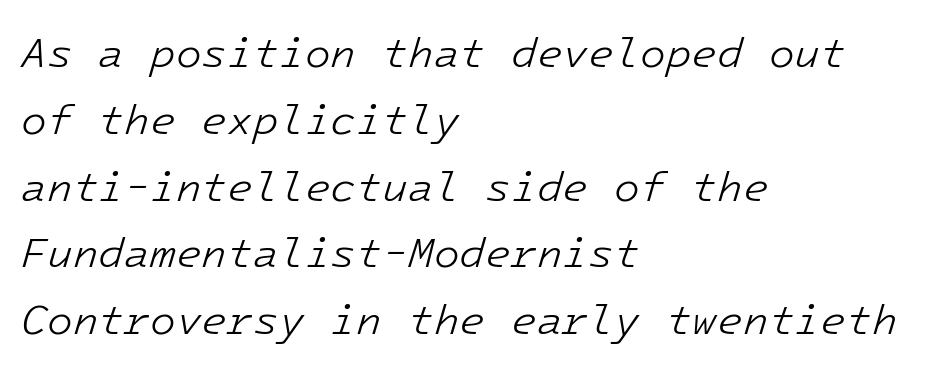
The image shows 42 px light type, italic (leaning right), monospaced; set left-aligned, normal line spacing (1.59x), normal letter spacing, not underlined; low stroke contrast and a medium x-height.
